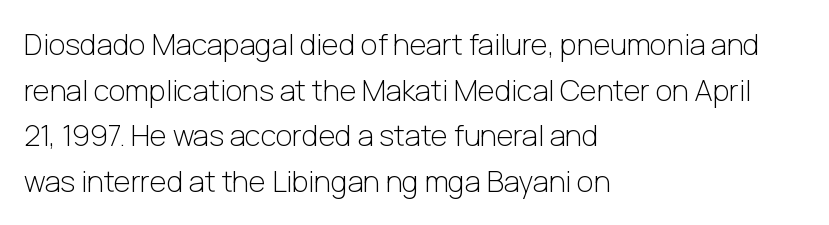
Q: Is the text bold? A: No.
Q: Is the text italic (slanted)? A: No, it is upright.
Q: Is the typeface a serif or a sans-serif typeface? A: Sans-serif.
Q: Is the text underlined? A: No.
Q: How is the paragraph aligned? A: Left-aligned.
Q: Is the spacing between letters normal or unusually wide? A: Normal.
Q: Is the spacing between lines tight, normal or loose? A: Normal.
Q: Width (condensed, normal, or wide)? A: Normal.
Q: Stroke contrast? A: Low.
Q: x-height? A: Medium.
Q: Monospaced? A: No.
